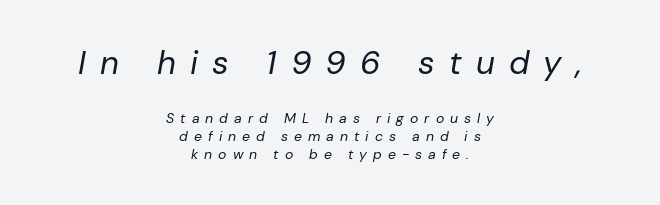
Q: Is the text bold? A: No.
Q: Is the text italic (slanted)? A: Yes, it leans right by about 10 degrees.
Q: Is the text underlined? A: No.
Q: How is the paragraph aligned? A: Centered.
Q: Is the spacing between letters normal or unusually wide? A: Unusually wide.
Q: Is the spacing between lines tight, normal or loose? A: Normal.
Q: Which block of text is set in a larger size, the first (top) or the second (bottom)? A: The first (top) one.
Q: Width (condensed, normal, or wide)? A: Normal.
Q: Stroke contrast? A: Low.
Q: x-height? A: Medium.
Q: Monospaced? A: No.
